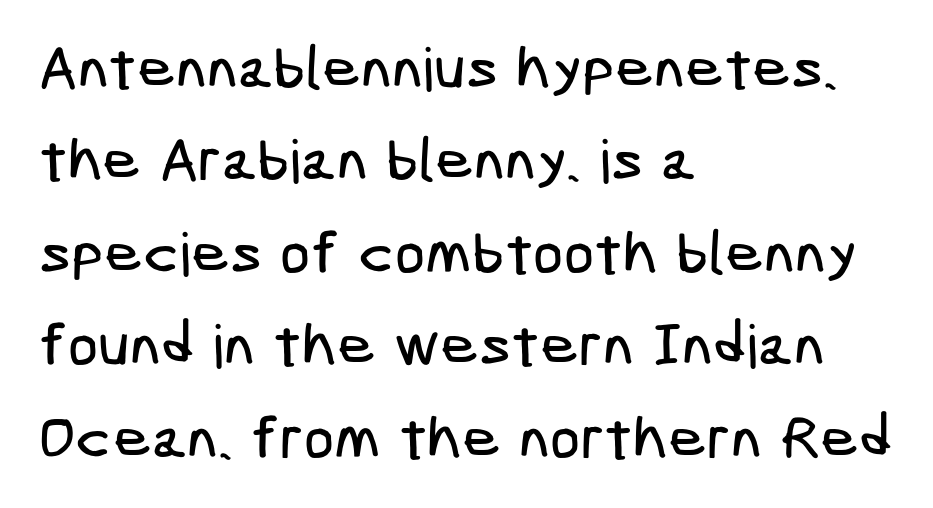
{"serif": "no", "width": "condensed", "stroke_contrast": "low", "x_height": "medium", "underline": "no", "align": "left", "line_spacing": "normal", "line_spacing_ratio": 1.54, "letter_spacing": "normal", "letter_spacing_em": 0.0, "glyph_px": 60}
